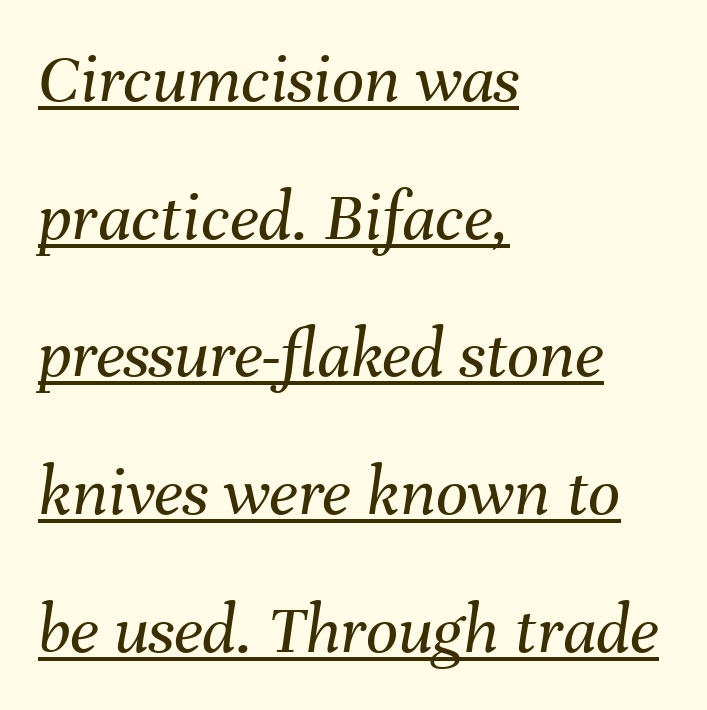
The letters sit at their default tracking, neither squeezed nor spread. A typesetter would mark this as italic. Rows of type keep a wide berth in the vertical direction. The rag falls on the right side of this text block.
